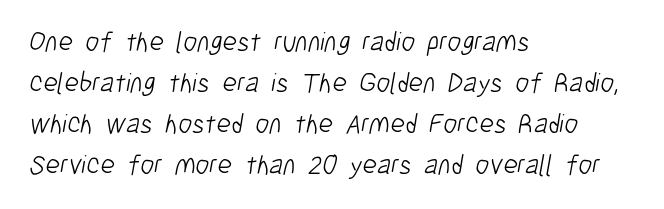
The image shows 28 px light, condensed sans-serif type; set left-aligned, normal line spacing (1.47x), normal letter spacing, not underlined; low stroke contrast and a medium x-height.
